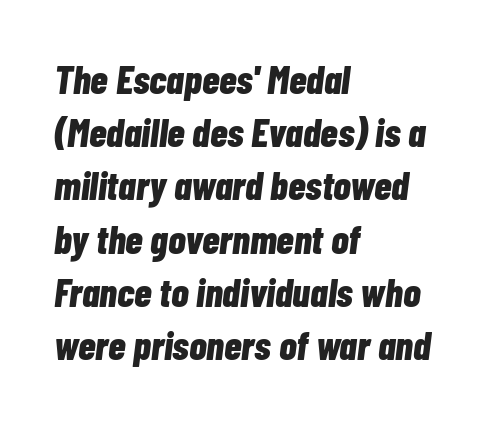
{"italic": "yes", "lean": "right", "slant_degrees": 7, "bold": "yes", "weight": "bold", "width": "condensed", "stroke_contrast": "low", "x_height": "medium", "monospaced": "no", "underline": "no", "align": "left", "line_spacing": "normal", "line_spacing_ratio": 1.33, "letter_spacing": "normal", "letter_spacing_em": 0.0, "glyph_px": 40}
